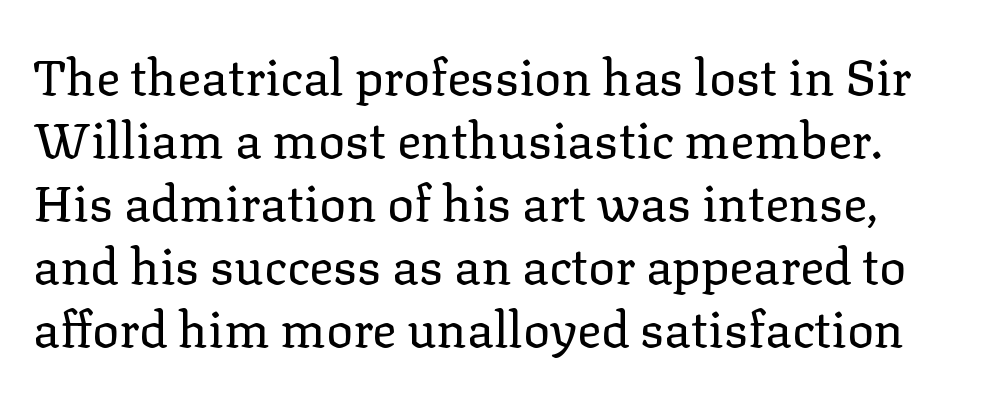
Words float on clear page, feet unadorned. Inter-character spacing is left at the font's built-in metrics. Proportional: the letters do not fall into vertical columns. When letters stand straight like this, we call the style roman or upright. Each new line begins a customary step beneath the previous one. Each letter's strokes conclude with small projecting serifs.
